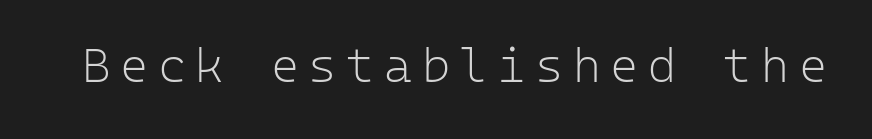
Q: Is the text bold? A: No.
Q: Is the text italic (slanted)? A: No, it is upright.
Q: Is the typeface a serif or a sans-serif typeface? A: Sans-serif.
Q: Is the text underlined? A: No.
Q: Is the spacing between letters normal or unusually wide? A: Unusually wide.
Q: Width (condensed, normal, or wide)? A: Normal.
Q: Stroke contrast? A: Low.
Q: x-height? A: Medium.
Q: Monospaced? A: Yes.
